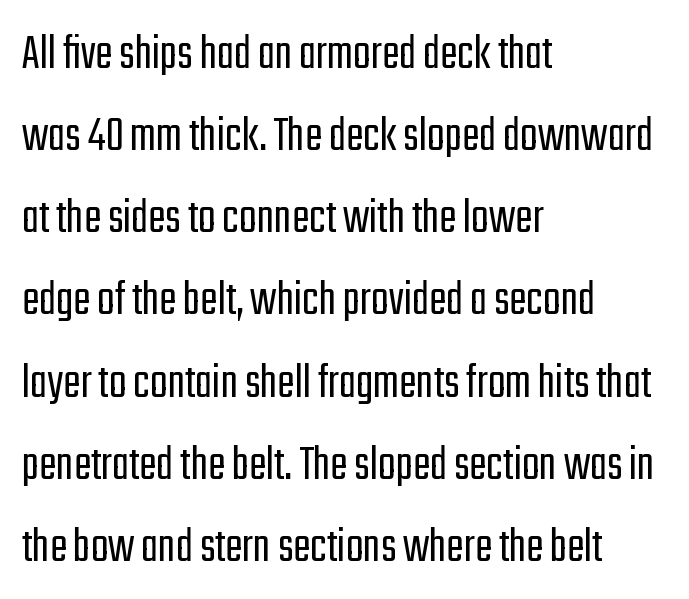
No feet cap the strokes, marking this as sans-serif type. Upright lettering throughout. The passage shown is typed in a proportional face where columns would drift. Standard letterfit; no display-style spreading of the glyphs. Each stroke keeps to a modest, everyday thickness or less.
